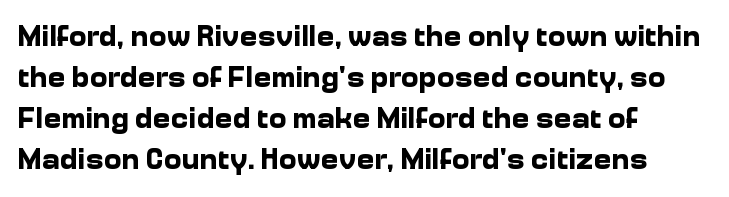
{"serif": "no", "italic": "no", "bold": "yes", "weight": "bold", "width": "normal", "stroke_contrast": "low", "x_height": "medium", "monospaced": "no", "underline": "no", "align": "left", "line_spacing": "normal", "line_spacing_ratio": 1.37, "letter_spacing": "normal", "letter_spacing_em": 0.0, "glyph_px": 30}
